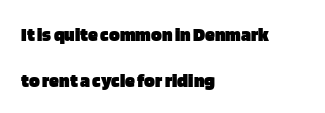
The image shows 20 px bold type, upright; set left-aligned, loose line spacing (2.29x), normal letter spacing, not underlined.
